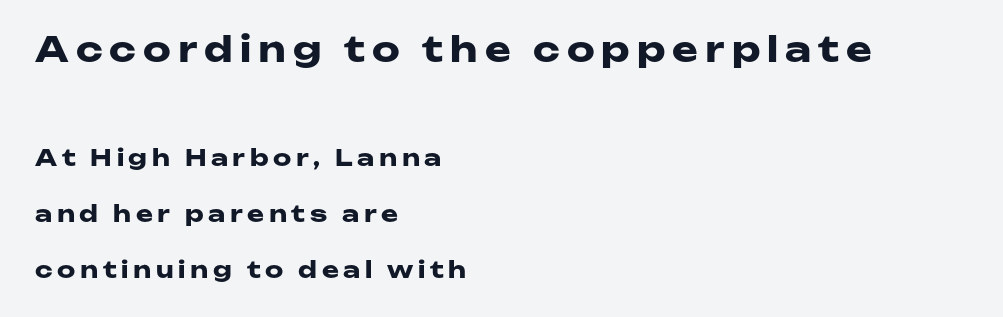
The image shows 35 px heavy, wide sans-serif type, upright; set left-aligned, loose line spacing (2.43x), unusually wide letter spacing (+0.2 em), not underlined; the first (top) block is 1.52x larger; low stroke contrast and a medium x-height.
